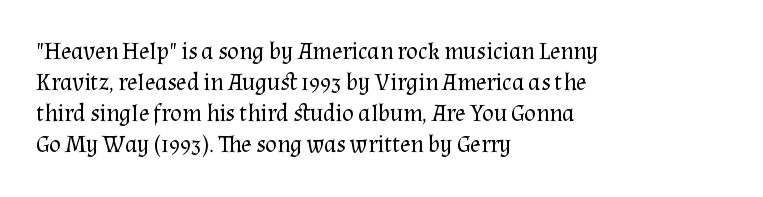
These lines keep a tight, regular rhythm from letter to letter. Notice how descenders clear the ascenders below comfortably — that's standard leading. These lines were composed using upright roman letters. One-word summary of the alignment: left. Nobody drew a line under any word here. The typesetting does not lean heavy: it is not bold.
